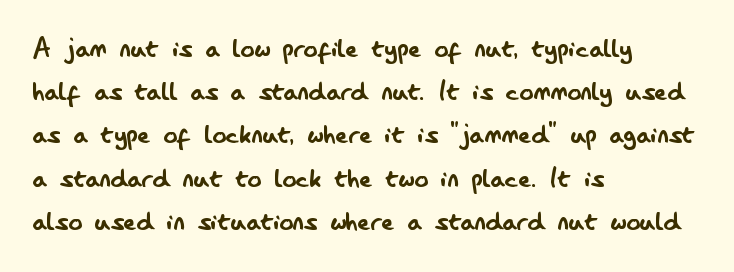
Q: Is the text bold? A: No.
Q: Is the text italic (slanted)? A: No, it is upright.
Q: Is the typeface a serif or a sans-serif typeface? A: Sans-serif.
Q: Is the text underlined? A: No.
Q: How is the paragraph aligned? A: Left-aligned.
Q: Is the spacing between letters normal or unusually wide? A: Normal.
Q: Is the spacing between lines tight, normal or loose? A: Normal.
Q: Width (condensed, normal, or wide)? A: Condensed.
Q: Stroke contrast? A: Low.
Q: x-height? A: Small.
Q: Monospaced? A: No.
